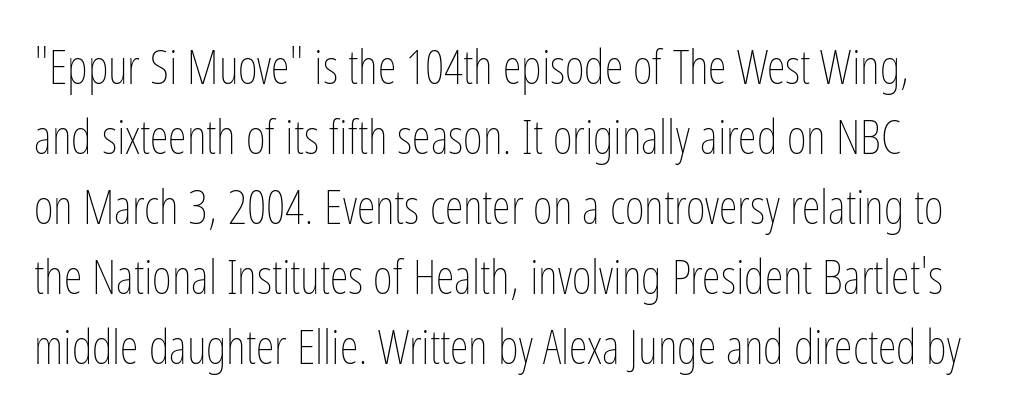
The image shows 48 px thin, condensed type, upright; set normal line spacing (1.46x), normal letter spacing, not underlined; low stroke contrast and a medium x-height.
